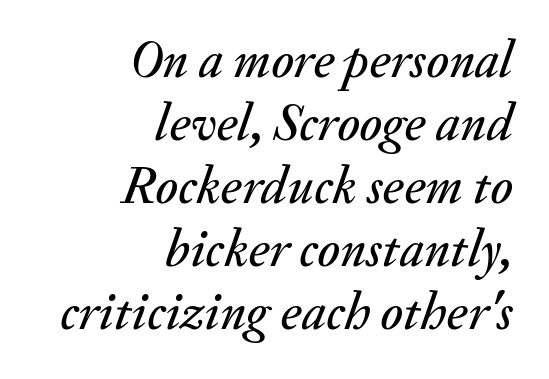
{"italic": "yes", "lean": "right", "slant_degrees": 20, "width": "normal", "stroke_contrast": "medium", "x_height": "small", "monospaced": "no", "underline": "no", "align": "right", "line_spacing_ratio": 1.19, "letter_spacing": "normal", "letter_spacing_em": 0.0, "glyph_px": 53}
